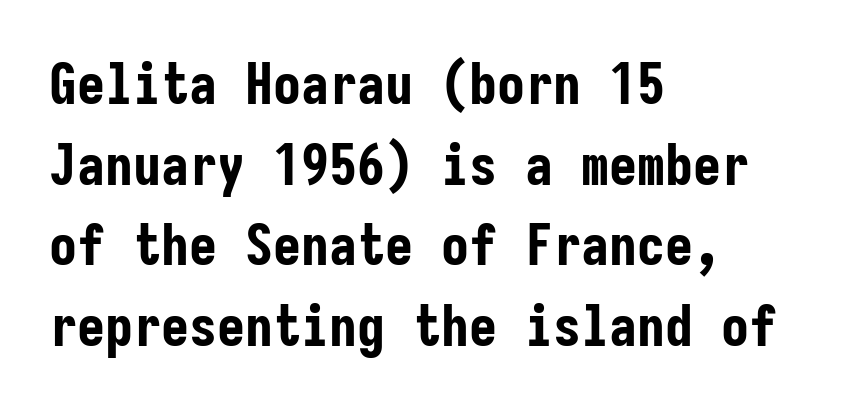
Characters remain perfectly vertical along every line. Anything drawn beneath the words? Only blank space. Letterform terminals end flat and unadorned throughout the passage. The paragraph shown leans on its left margin.
